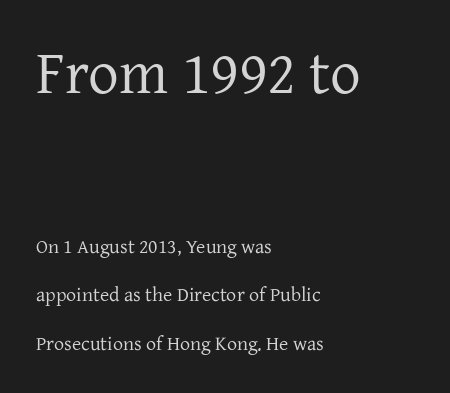
The vertical gap from one line to the next is large. The passage shown begins with its larger block and ends with its smaller one. The font is comparable to plain body text, perhaps lighter. Rendered with straight, roman letterforms. Clear beneath every line of the passage.
